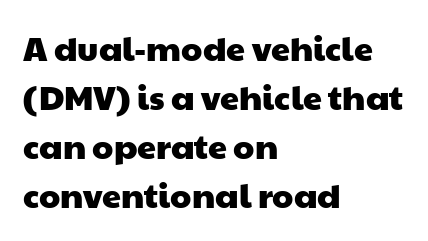
Q: Is the typeface a serif or a sans-serif typeface? A: Sans-serif.
Q: Is the text underlined? A: No.
Q: How is the paragraph aligned? A: Left-aligned.
Q: Is the spacing between letters normal or unusually wide? A: Normal.
Q: Is the spacing between lines tight, normal or loose? A: Normal.
Q: Width (condensed, normal, or wide)? A: Wide.
Q: Stroke contrast? A: Low.
Q: x-height? A: Medium.
Q: Monospaced? A: No.
